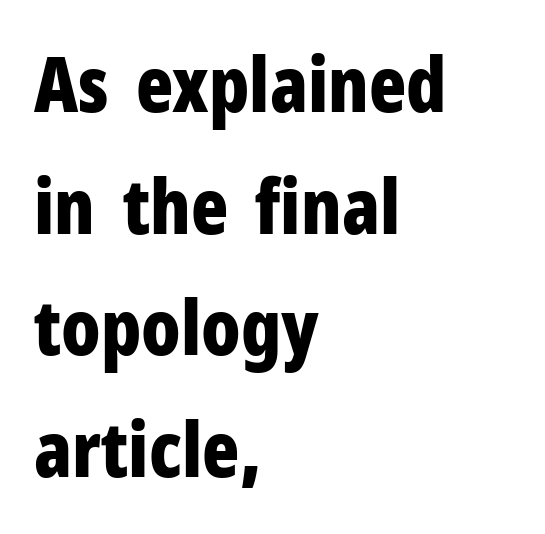
Q: Is the text bold? A: Yes.
Q: Is the text italic (slanted)? A: No, it is upright.
Q: Is the typeface a serif or a sans-serif typeface? A: Sans-serif.
Q: Is the text underlined? A: No.
Q: How is the paragraph aligned? A: Left-aligned.
Q: Is the spacing between letters normal or unusually wide? A: Normal.
Q: Is the spacing between lines tight, normal or loose? A: Normal.
Q: Width (condensed, normal, or wide)? A: Condensed.
Q: Stroke contrast? A: Low.
Q: x-height? A: Medium.
Q: Monospaced? A: No.
